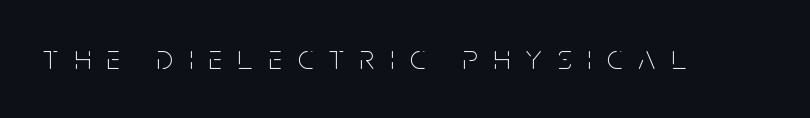
The image shows 34 px thin, condensed sans-serif type, upright; set unusually wide letter spacing (+0.47 em), not underlined; low stroke contrast and a large x-height.
